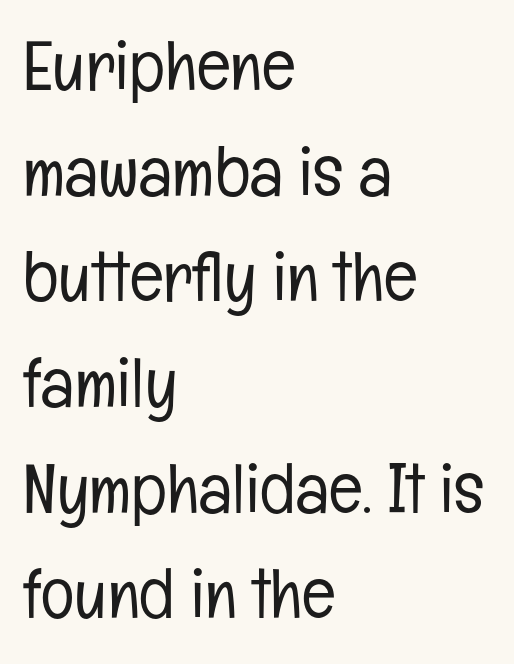
The rendering keeps characters at their native spacing. Each stroke keeps to a modest, everyday thickness or less. The lines sit at an ordinary, default distance from one another. The compositor pushed each line to the left boundary. The typography opts for an upright posture over an oblique one.
